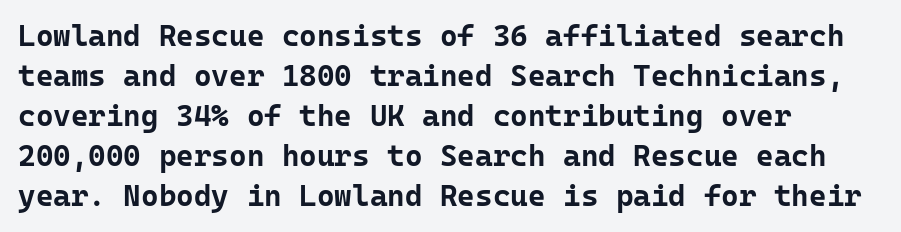
Just letters on the line, the space beneath them empty. The letterforms sit shoulder to shoulder at normal distance. The characters look thick and weighty, a clear bold. Nope, not italic — everything's standing straight. Compared with typical paragraphs, the rows here are spaced about the same. Is this a fixed-width face? Yes — each glyph sits in an identical cell.
